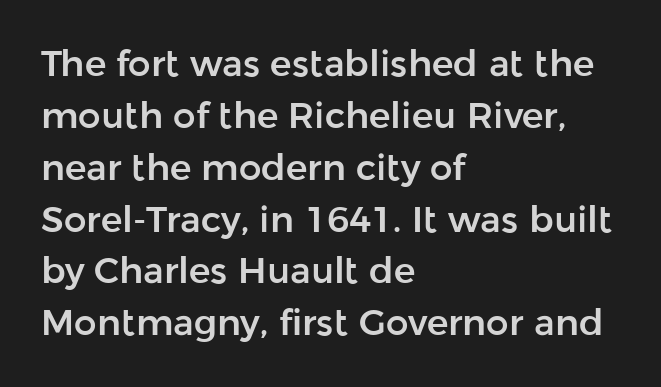
{"serif": "no", "italic": "no", "width": "normal", "stroke_contrast": "low", "x_height": "medium", "monospaced": "no", "underline": "no", "align": "left", "line_spacing": "normal", "line_spacing_ratio": 1.44, "letter_spacing": "normal", "letter_spacing_em": 0.0, "glyph_px": 36}
